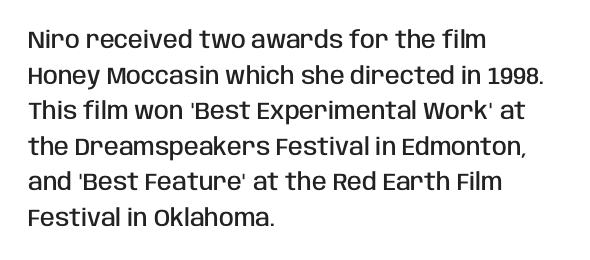
Q: Is the text bold? A: Semi-bold.
Q: Is the text italic (slanted)? A: No, it is upright.
Q: Is the text underlined? A: No.
Q: How is the paragraph aligned? A: Left-aligned.
Q: Is the spacing between letters normal or unusually wide? A: Normal.
Q: Is the spacing between lines tight, normal or loose? A: Normal.
